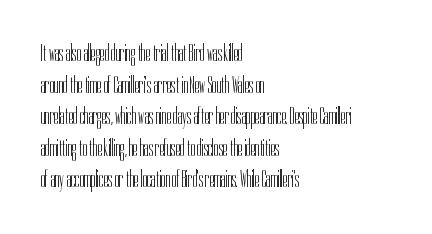
The image shows 23 px text type, upright; set left-aligned, normal line spacing (1.37x), normal letter spacing, not underlined.
